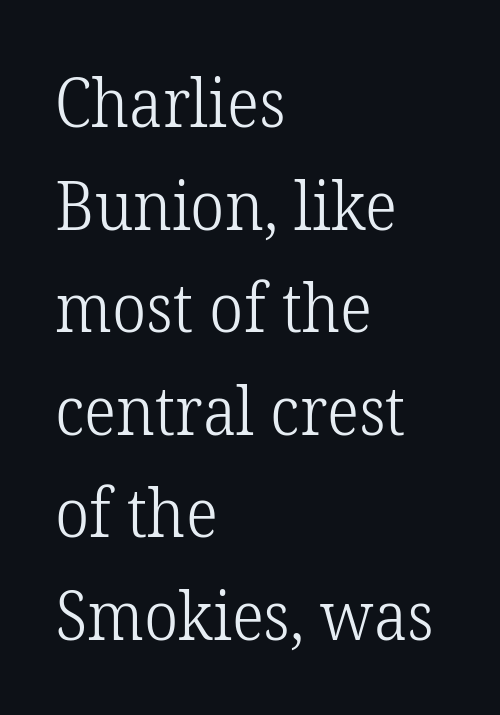
Are there feet on the stems? There are — it's a serif. These lines were composed using upright roman letters. The weight tops out at a normal text grade. Visually the block forms a straight wall on the left and a jagged coastline on the right.
